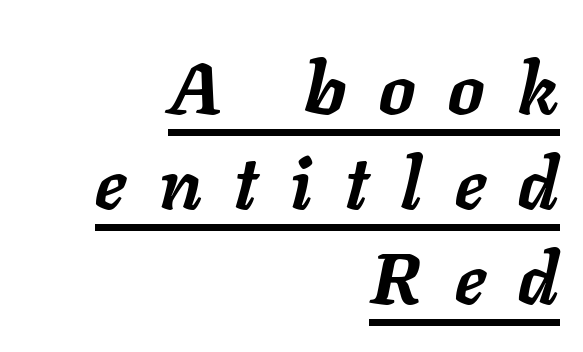
The image shows 72 px semibold type, italic (leaning right); set right-aligned, normal line spacing (1.32x), unusually wide letter spacing (+0.46 em), underlined; low stroke contrast and a medium x-height.
